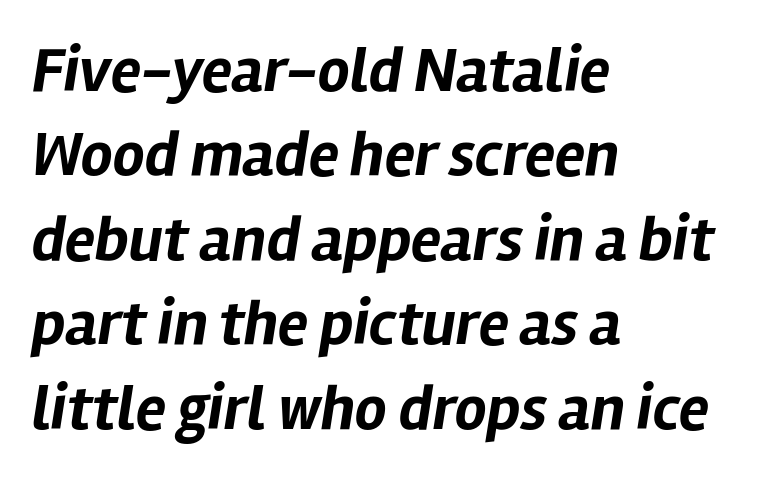
The rendering uses natural spacing where letterforms have individual widths. Left-aligned paragraph, ragged on the right. This sample keeps an unexceptional amount of space between lines. This sample uses an oblique cut, with every glyph tilted off the vertical. There is no visible air inserted between adjacent glyphs.
